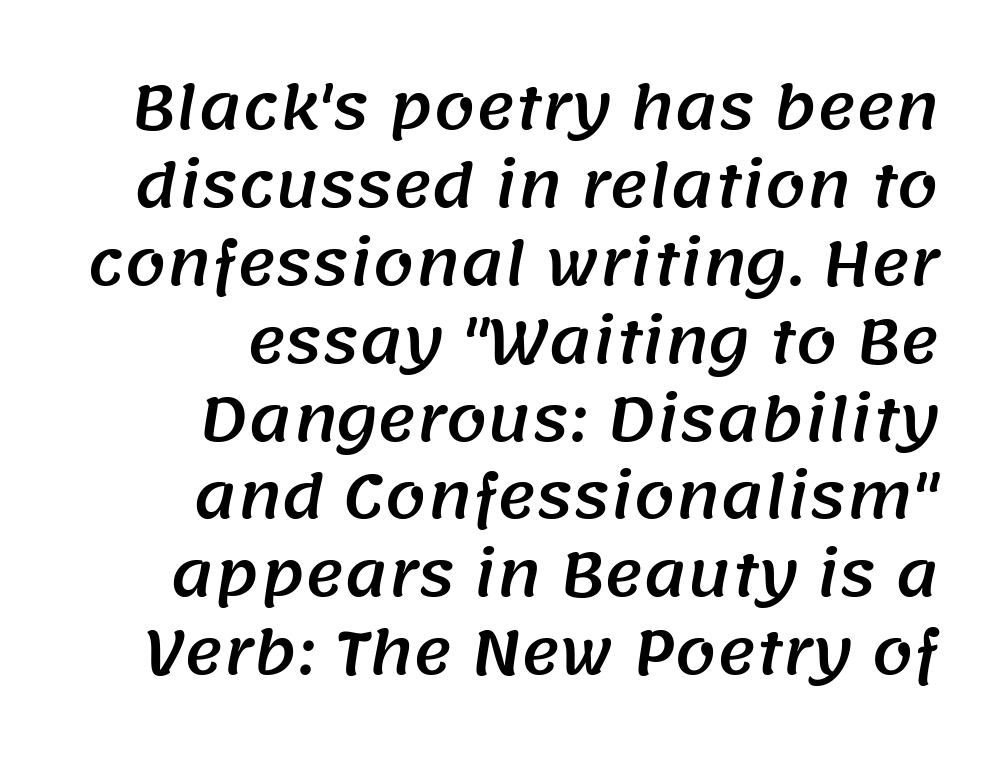
Q: Is the typeface a serif or a sans-serif typeface? A: Sans-serif.
Q: Is the text underlined? A: No.
Q: How is the paragraph aligned? A: Right-aligned.
Q: Is the spacing between letters normal or unusually wide? A: Normal.
Q: Is the spacing between lines tight, normal or loose? A: Normal.
Q: Width (condensed, normal, or wide)? A: Normal.
Q: Stroke contrast? A: Medium.
Q: x-height? A: Large.
Q: Monospaced? A: No.
